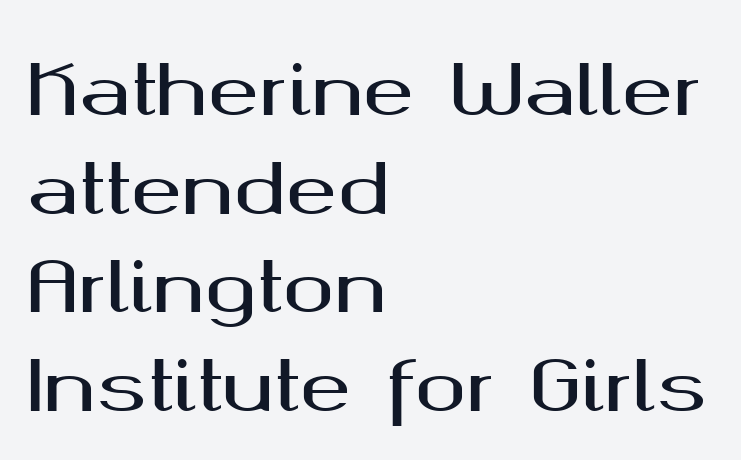
The image shows 69 px wide sans-serif type, upright; set left-aligned, normal line spacing (1.43x), normal letter spacing, not underlined; medium stroke contrast and a medium x-height.
